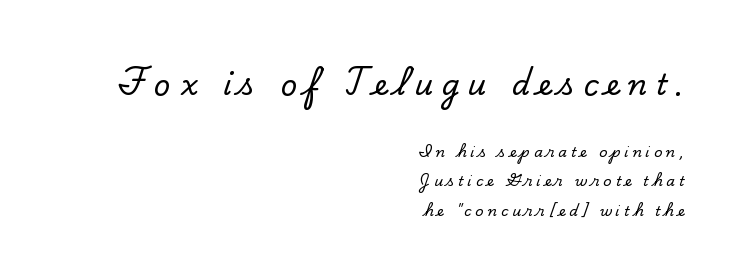
The image shows 29 px serif type; set right-aligned, loose line spacing (2.1x), unusually wide letter spacing (+0.28 em), not underlined; the first (top) block is 2.07x larger; low stroke contrast and a small x-height.
